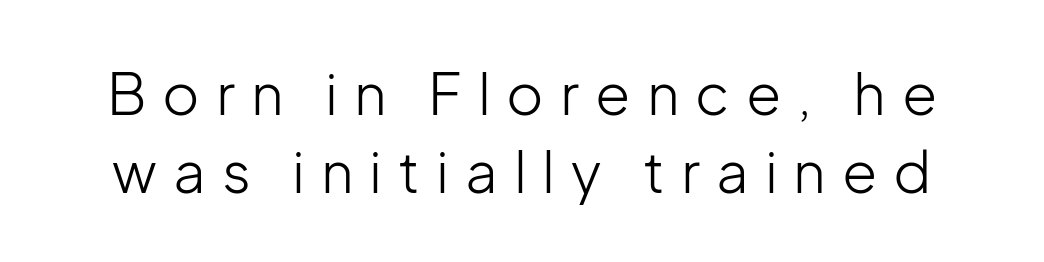
{"serif": "no", "italic": "no", "bold": "no", "weight": "light", "width": "normal", "stroke_contrast": "low", "x_height": "medium", "monospaced": "no", "underline": "no", "line_spacing": "normal", "line_spacing_ratio": 1.37, "letter_spacing": "wide", "letter_spacing_em": 0.28, "glyph_px": 57}
